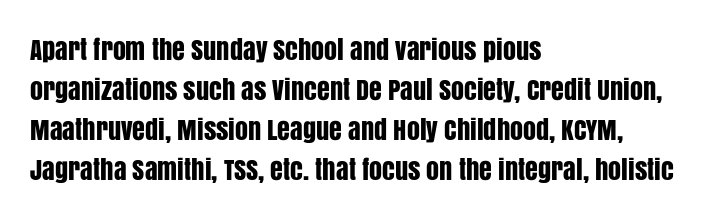
The image shows 26 px text type, upright; set left-aligned, normal line spacing (1.54x), normal letter spacing, not underlined.
